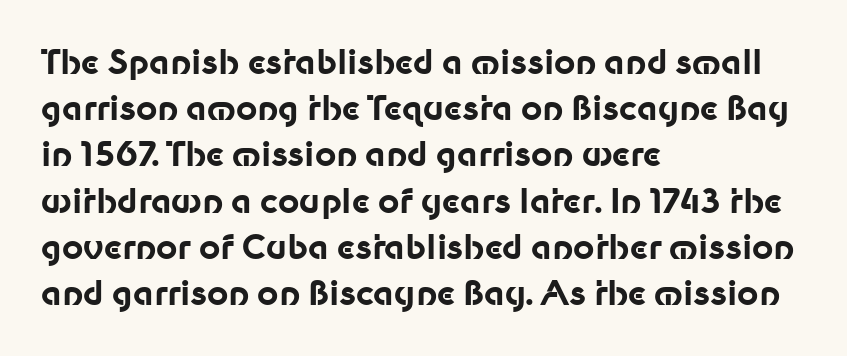
The typography opts for an upright posture over an oblique one. You can tell from the bare stems that sans-serif type was used. The glyphs are unaccompanied by any horizontal stroke below them. The rows are spaced the way most documents space them.
